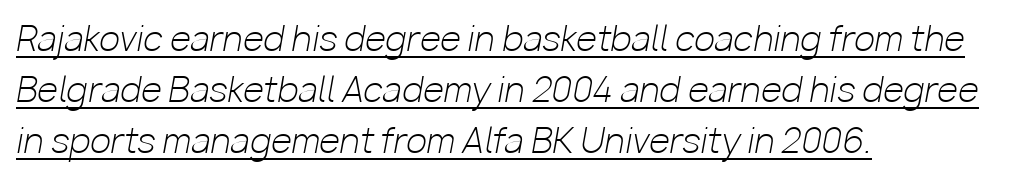
{"italic": "yes", "lean": "right", "slant_degrees": 10, "bold": "no", "weight": "light", "width": "normal", "stroke_contrast": "low", "x_height": "medium", "monospaced": "no", "underline": "yes", "align": "left", "line_spacing": "normal", "line_spacing_ratio": 1.5, "letter_spacing": "normal", "letter_spacing_em": 0.0, "glyph_px": 34}
